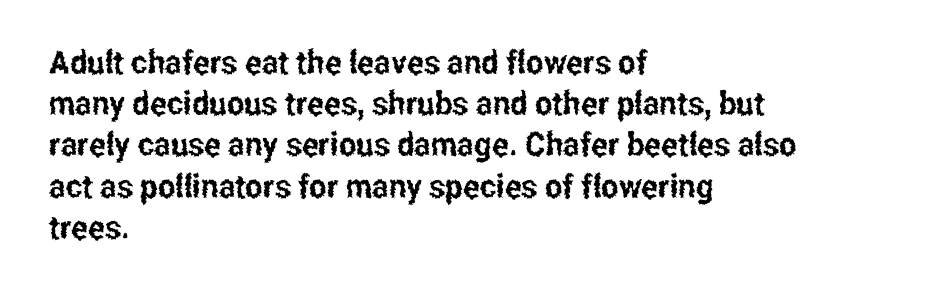
{"serif": "no", "italic": "no", "width": "condensed", "stroke_contrast": "low", "x_height": "medium", "monospaced": "no", "underline": "no", "align": "left", "line_spacing": "normal", "line_spacing_ratio": 1.25, "letter_spacing": "normal", "letter_spacing_em": 0.0, "glyph_px": 33}
